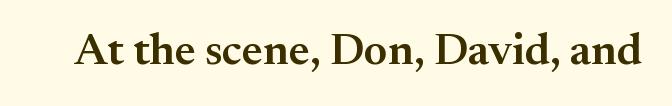
The image shows 45 px semibold serif type, upright; set normal letter spacing, not underlined; medium stroke contrast and a small x-height.
